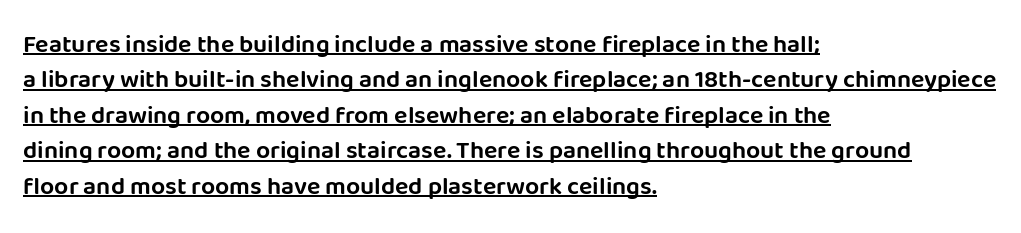
{"italic": "no", "underline": "yes", "align": "left", "line_spacing": "normal", "line_spacing_ratio": 1.42, "letter_spacing": "normal", "letter_spacing_em": 0.0, "glyph_px": 25}
